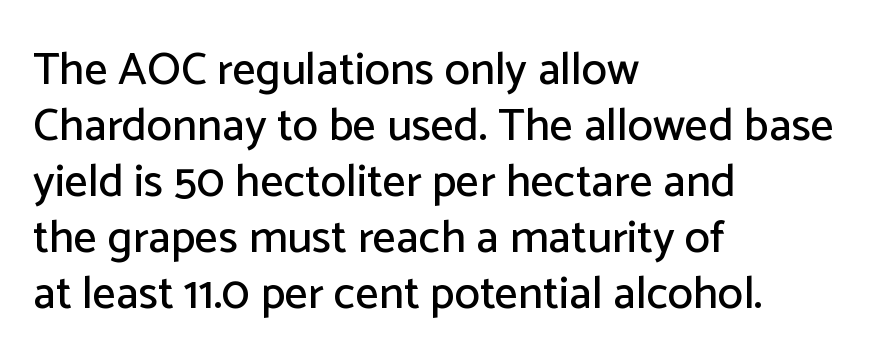
{"serif": "no", "italic": "no", "width": "normal", "stroke_contrast": "low", "x_height": "medium", "monospaced": "no", "underline": "no", "align": "left", "line_spacing_ratio": 1.22, "letter_spacing": "normal", "letter_spacing_em": 0.0, "glyph_px": 46}
